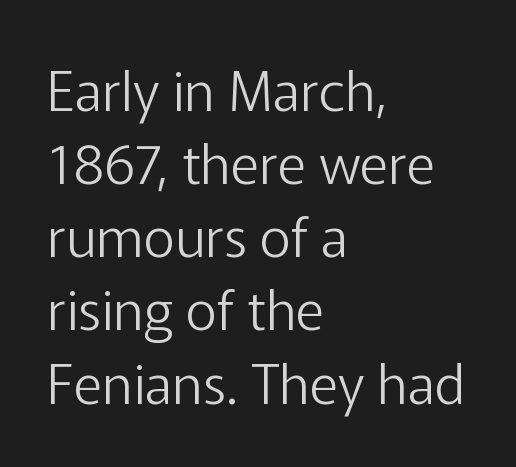
{"serif": "no", "italic": "no", "bold": "no", "weight": "light", "width": "normal", "stroke_contrast": "low", "x_height": "medium", "monospaced": "no", "underline": "no", "align": "left", "line_spacing": "normal", "line_spacing_ratio": 1.33, "letter_spacing": "normal", "letter_spacing_em": 0.0, "glyph_px": 55}
